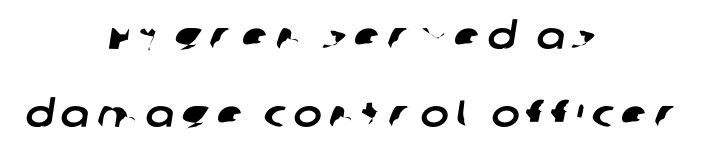
The image shows 38 px sans-serif type; set centered, loose line spacing (2.04x), unusually wide letter spacing (+0.2 em), not underlined; low stroke contrast and a large x-height.
